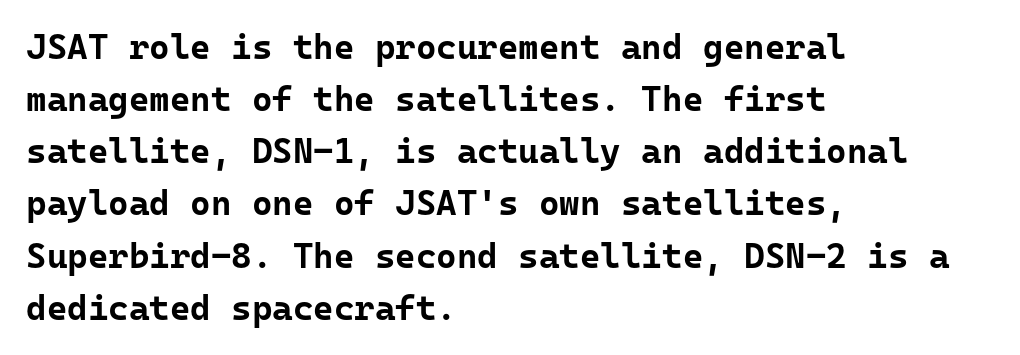
Q: Is the text bold? A: Yes.
Q: Is the text italic (slanted)? A: No, it is upright.
Q: Is the typeface a serif or a sans-serif typeface? A: Sans-serif.
Q: Is the text underlined? A: No.
Q: How is the paragraph aligned? A: Left-aligned.
Q: Is the spacing between letters normal or unusually wide? A: Normal.
Q: Is the spacing between lines tight, normal or loose? A: Normal.
Q: Width (condensed, normal, or wide)? A: Normal.
Q: Stroke contrast? A: Low.
Q: x-height? A: Medium.
Q: Monospaced? A: Yes.
